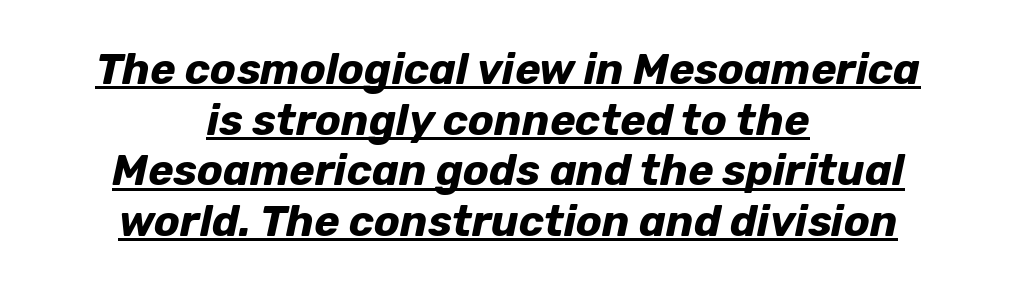
{"italic": "yes", "lean": "right", "slant_degrees": 12, "bold": "yes", "weight": "bold", "width": "normal", "stroke_contrast": "low", "x_height": "medium", "monospaced": "no", "underline": "yes", "align": "center", "line_spacing_ratio": 1.18, "letter_spacing": "normal", "letter_spacing_em": 0.0, "glyph_px": 43}
